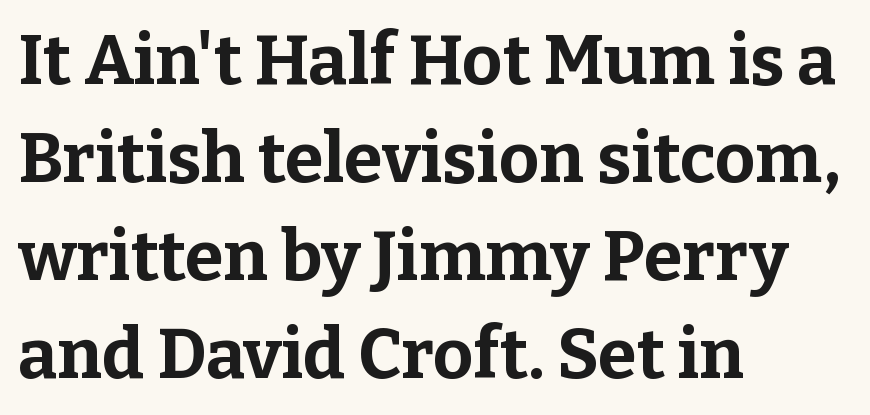
Q: Is the text bold? A: Yes.
Q: Is the text italic (slanted)? A: No, it is upright.
Q: Is the typeface a serif or a sans-serif typeface? A: Serif.
Q: Is the text underlined? A: No.
Q: How is the paragraph aligned? A: Left-aligned.
Q: Is the spacing between letters normal or unusually wide? A: Normal.
Q: Is the spacing between lines tight, normal or loose? A: Normal.
Q: Width (condensed, normal, or wide)? A: Normal.
Q: Stroke contrast? A: Low.
Q: x-height? A: Medium.
Q: Monospaced? A: No.
